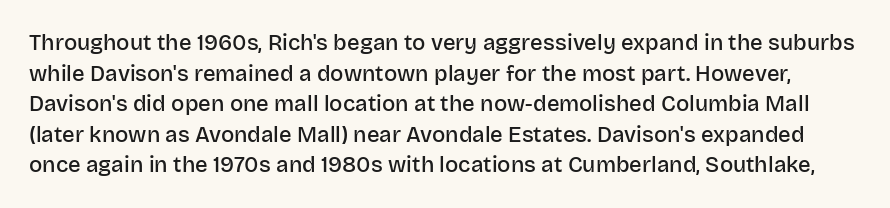
Only glyphs here, with clear space below each row. As a designer I'd log this as weight 600, semibold. Characters remain perfectly vertical along every line. The space between consecutive lines is moderate. Spacing between characters is what you'd get straight out of the box.
